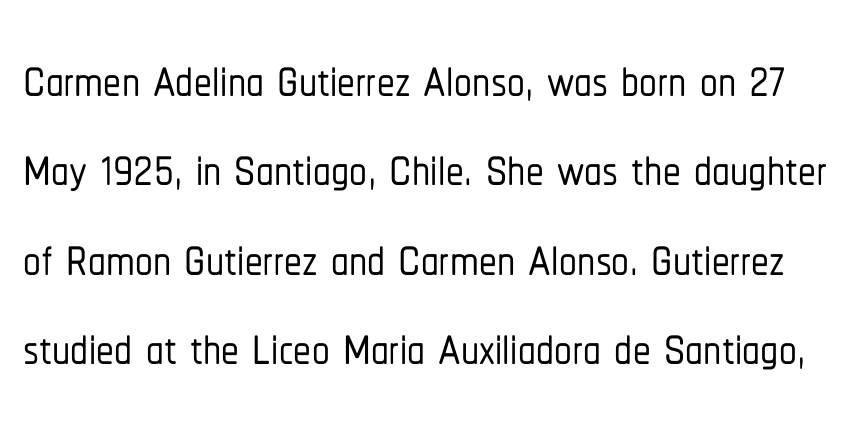
The image shows 71 px condensed sans-serif type, upright; set normal line spacing (1.26x), normal letter spacing, not underlined; low stroke contrast and a medium x-height.
